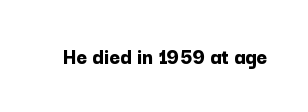
The image shows 23 px bold type, upright; set normal letter spacing, not underlined.
